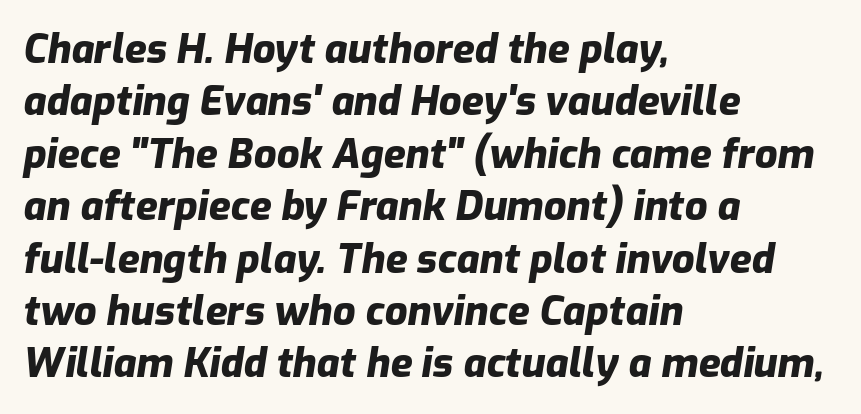
The image shows 40 px heavy type, italic (leaning right); set left-aligned, normal line spacing (1.31x), normal letter spacing, not underlined; low stroke contrast and a medium x-height.
